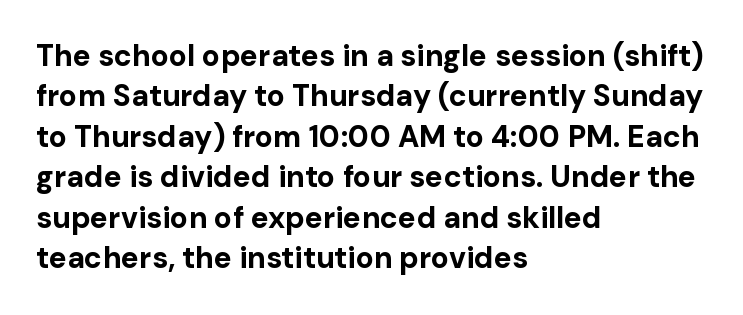
Q: Is the text bold? A: Yes.
Q: Is the text italic (slanted)? A: No, it is upright.
Q: Is the typeface a serif or a sans-serif typeface? A: Sans-serif.
Q: Is the text underlined? A: No.
Q: How is the paragraph aligned? A: Left-aligned.
Q: Is the spacing between letters normal or unusually wide? A: Normal.
Q: Is the spacing between lines tight, normal or loose? A: Normal.
Q: Width (condensed, normal, or wide)? A: Normal.
Q: Stroke contrast? A: Low.
Q: x-height? A: Medium.
Q: Monospaced? A: No.
